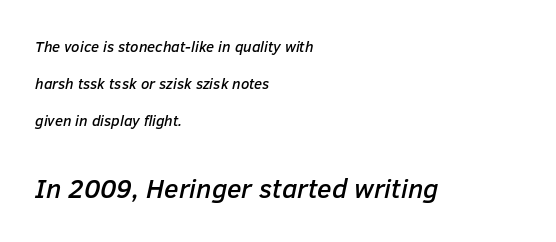
The image shows 27 px text type, italic (leaning right); set left-aligned, loose line spacing (2.48x), normal letter spacing, not underlined; the second (bottom) block is 1.8x larger.
